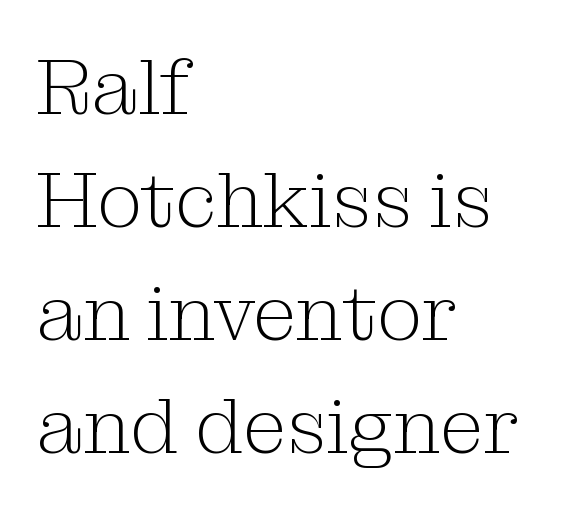
Q: Is the text bold? A: No.
Q: Is the text italic (slanted)? A: No, it is upright.
Q: Is the typeface a serif or a sans-serif typeface? A: Serif.
Q: Is the text underlined? A: No.
Q: How is the paragraph aligned? A: Left-aligned.
Q: Is the spacing between letters normal or unusually wide? A: Normal.
Q: Is the spacing between lines tight, normal or loose? A: Normal.
Q: Width (condensed, normal, or wide)? A: Normal.
Q: Stroke contrast? A: Medium.
Q: x-height? A: Medium.
Q: Monospaced? A: No.
